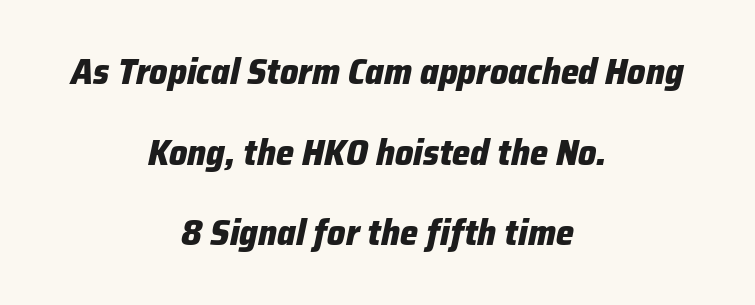
Letter spacing: default. The rendering applies a slant to the glyphs. Spacing verdict: proportional, widths tailored to each character. Reading down the column, the eye jumps a long way to each next line.
